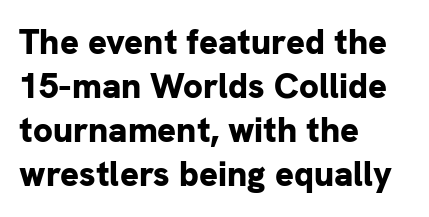
Q: Is the text bold? A: Yes.
Q: Is the text italic (slanted)? A: No, it is upright.
Q: Is the typeface a serif or a sans-serif typeface? A: Sans-serif.
Q: Is the text underlined? A: No.
Q: How is the paragraph aligned? A: Left-aligned.
Q: Is the spacing between letters normal or unusually wide? A: Normal.
Q: Is the spacing between lines tight, normal or loose? A: Normal.
Q: Width (condensed, normal, or wide)? A: Normal.
Q: Stroke contrast? A: Low.
Q: x-height? A: Medium.
Q: Monospaced? A: No.
